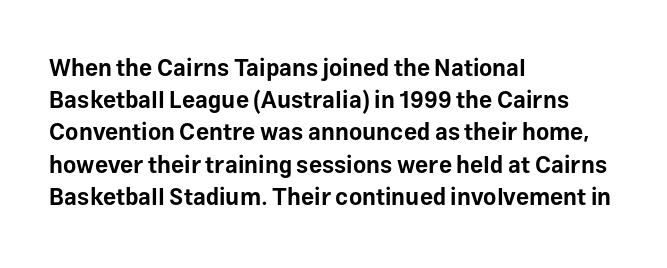
{"italic": "no", "bold": "yes", "underline": "no", "align": "left", "line_spacing": "normal", "line_spacing_ratio": 1.4, "letter_spacing": "normal", "letter_spacing_em": 0.0, "glyph_px": 23}
